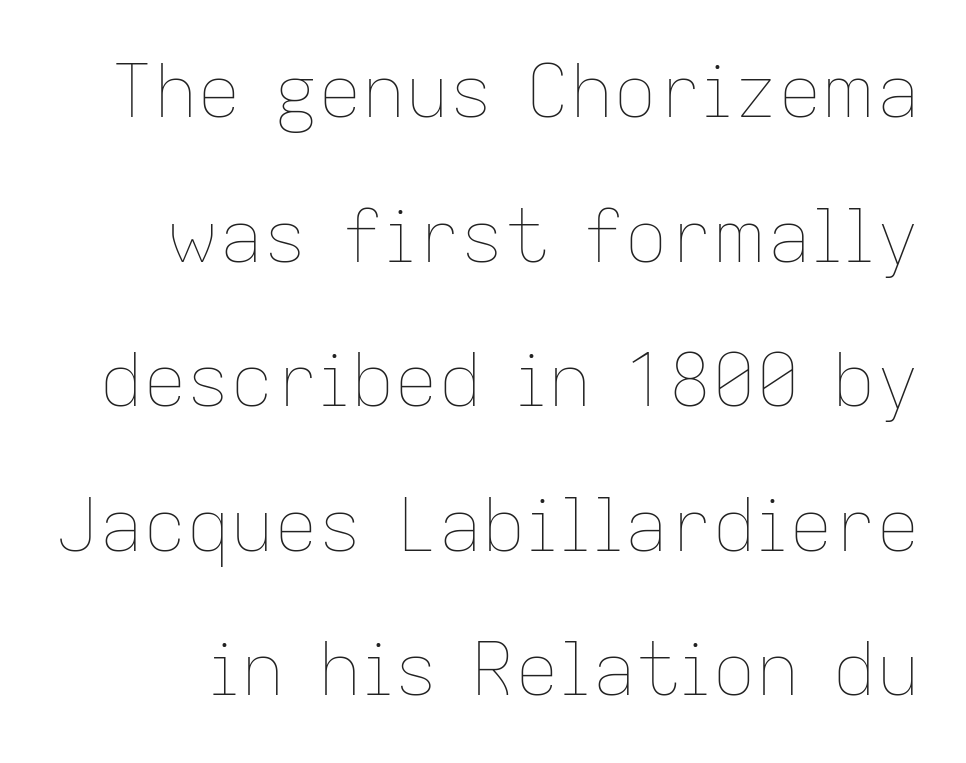
Stroke mass is kept to a normal reading level or below. Beneath every word, the page is bare. Character widths vary here, with narrow letters taking less room than wide ones. Unlike italic type, these characters show no tilt at all. A typesetter would call this zero additional tracking. Line spacing here is loose.
